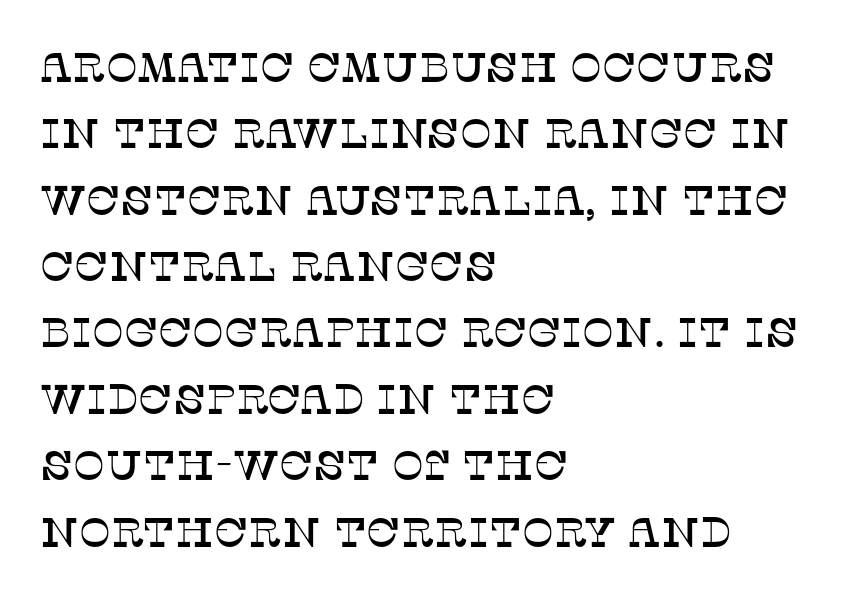
Q: Is the text italic (slanted)? A: No, it is upright.
Q: Is the typeface a serif or a sans-serif typeface? A: Serif.
Q: Is the text underlined? A: No.
Q: How is the paragraph aligned? A: Left-aligned.
Q: Is the spacing between letters normal or unusually wide? A: Normal.
Q: Is the spacing between lines tight, normal or loose? A: Normal.
Q: Width (condensed, normal, or wide)? A: Normal.
Q: Stroke contrast? A: Low.
Q: x-height? A: Large.
Q: Monospaced? A: No.
